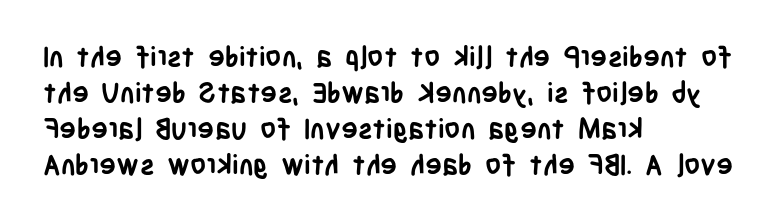
{"serif": "no", "italic": "no", "bold": "yes", "weight": "semibold", "width": "condensed", "stroke_contrast": "low", "x_height": "large", "monospaced": "no", "underline": "no", "align": "left", "line_spacing": "normal", "line_spacing_ratio": 1.29, "letter_spacing": "normal", "letter_spacing_em": 0.0, "glyph_px": 28}
